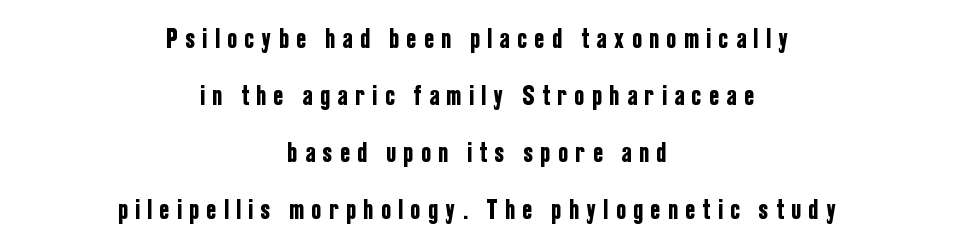
These lines are rendered in a variable-pitch font. This is sans-serif lettering, the kind often seen on screens and signage. The letters stand upright; this is a roman face. Students, note that the glyphs here are deliberately spaced far apart. The words here are not underlined. The block of text is sparse from top to bottom, with ample space between rows.
